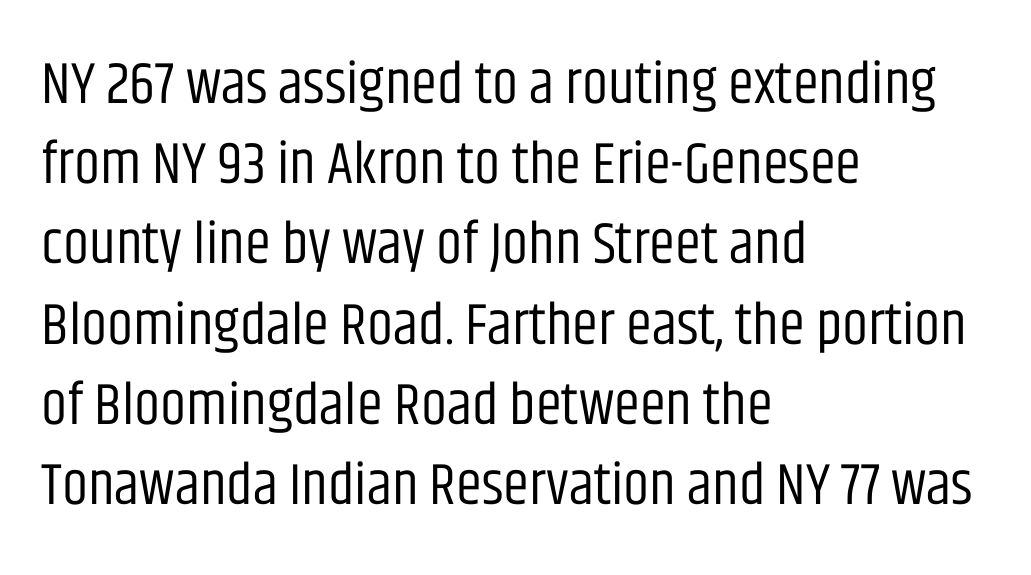
{"serif": "no", "italic": "no", "bold": "no", "weight": "regular", "width": "condensed", "stroke_contrast": "low", "x_height": "large", "monospaced": "no", "underline": "no", "align": "left", "line_spacing": "normal", "line_spacing_ratio": 1.36, "letter_spacing": "normal", "letter_spacing_em": 0.0, "glyph_px": 59}
